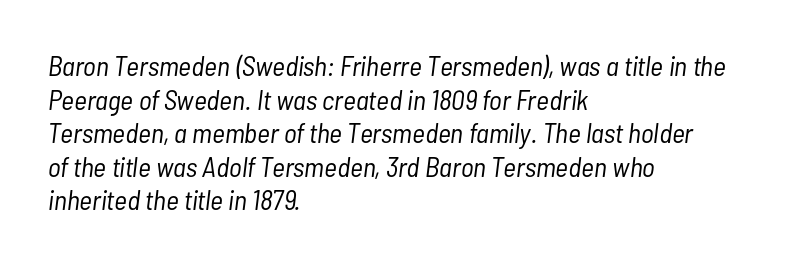
Designer's note — italics engaged. These lines are rendered in a variable-pitch font. The specimen omits any rule beneath the text block's lines. A quiet, ordinary-to-light weight characterises the typeface.
